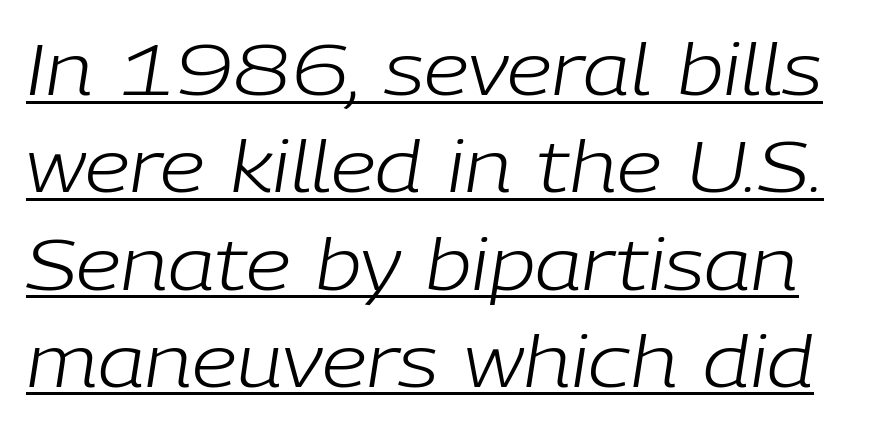
{"italic": "yes", "lean": "right", "slant_degrees": 9, "bold": "no", "weight": "light", "width": "normal", "stroke_contrast": "low", "x_height": "medium", "monospaced": "no", "underline": "yes", "line_spacing": "normal", "line_spacing_ratio": 1.37, "letter_spacing": "normal", "letter_spacing_em": 0.0, "glyph_px": 71}
